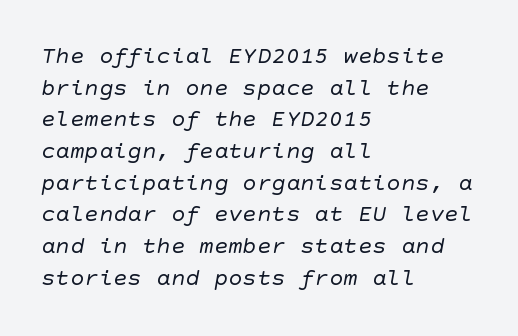
Q: Is the text bold? A: No.
Q: Is the text underlined? A: No.
Q: How is the paragraph aligned? A: Left-aligned.
Q: Is the spacing between letters normal or unusually wide? A: Normal.
Q: Is the spacing between lines tight, normal or loose? A: Normal.
